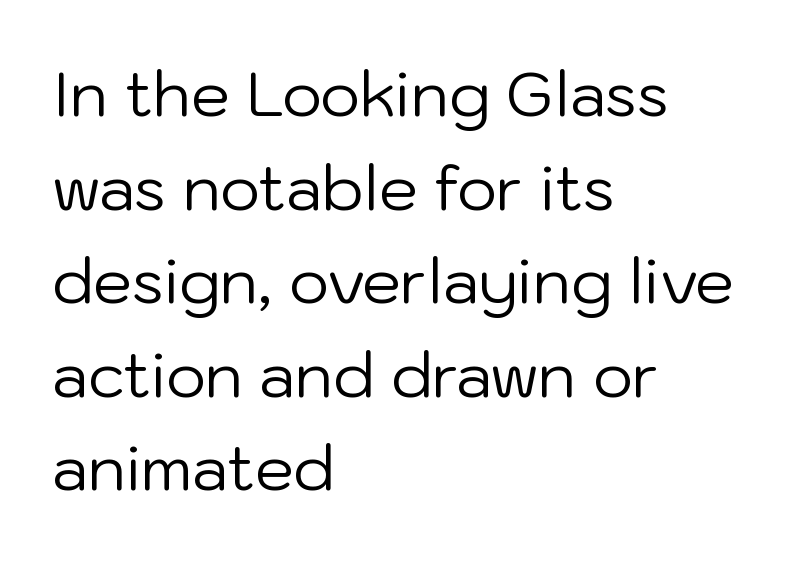
The image shows 62 px regular-weight sans-serif type, upright; set left-aligned, normal line spacing (1.51x), normal letter spacing, not underlined; low stroke contrast and a medium x-height.
